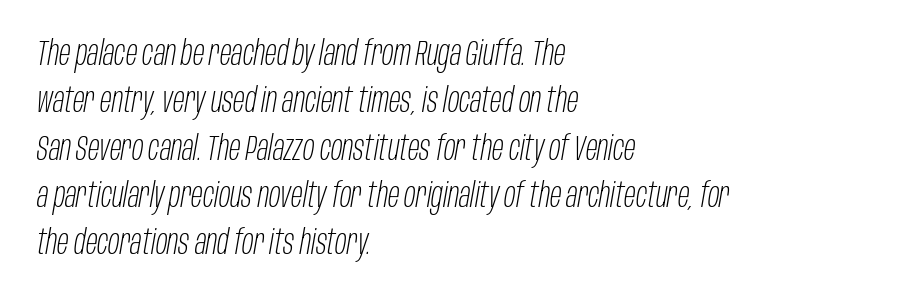
This sample uses plain, unmodified letter spacing. This sample keeps an unexceptional amount of space between lines. The space beneath each line is pristine and unruled. The typeface has the unassuming heft of standard copy or less.
